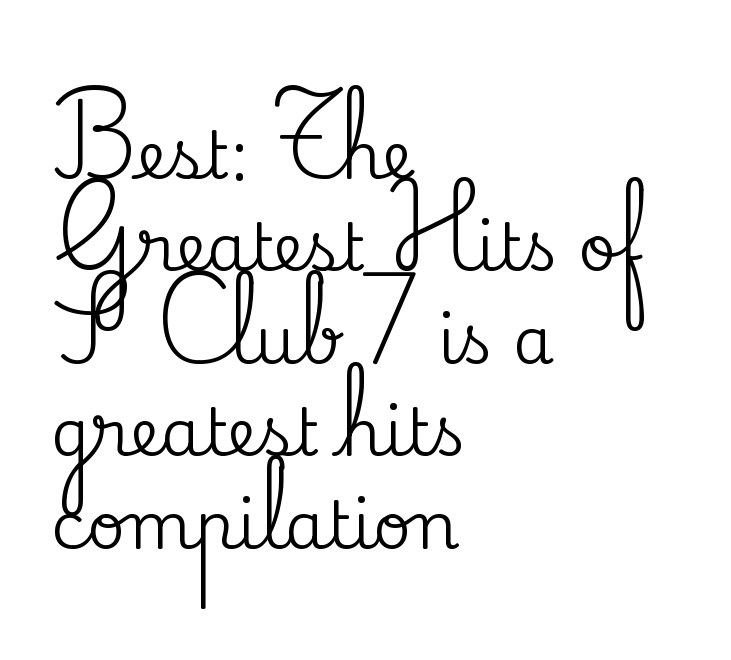
Q: Is the text italic (slanted)? A: No, it is upright.
Q: Is the typeface a serif or a sans-serif typeface? A: Serif.
Q: Is the text underlined? A: No.
Q: How is the paragraph aligned? A: Left-aligned.
Q: Is the spacing between letters normal or unusually wide? A: Normal.
Q: Is the spacing between lines tight, normal or loose? A: Normal.
Q: Width (condensed, normal, or wide)? A: Normal.
Q: Stroke contrast? A: Medium.
Q: x-height? A: Small.
Q: Monospaced? A: No.
